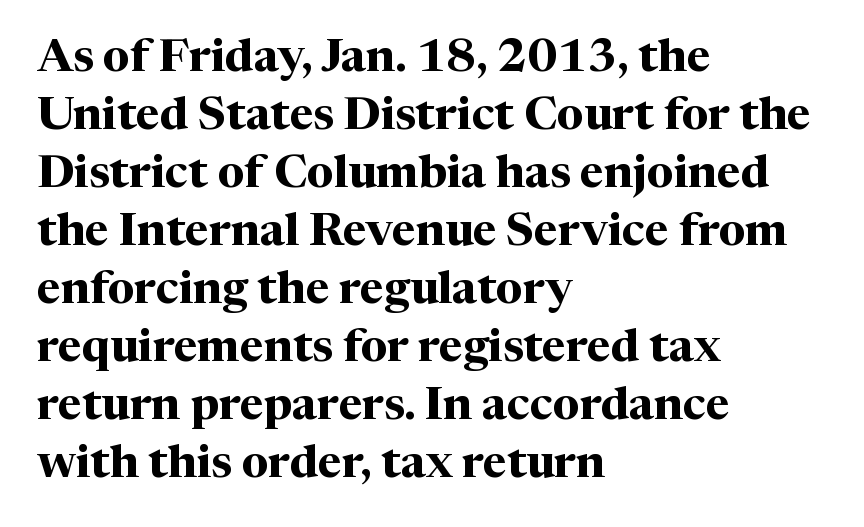
The image shows 46 px bold serif type, upright; set left-aligned, normal line spacing (1.26x), normal letter spacing, not underlined; medium stroke contrast and a medium x-height.
